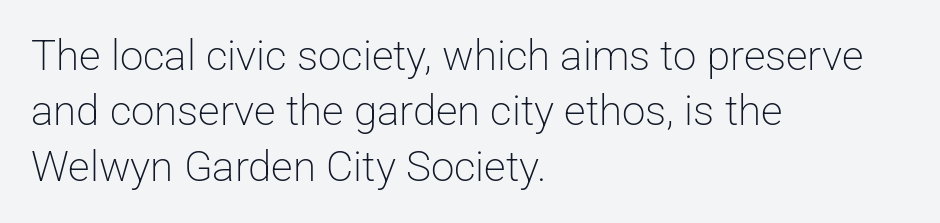
The image shows 42 px light sans-serif type, upright; set left-aligned, normal line spacing (1.32x), normal letter spacing, not underlined; low stroke contrast and a medium x-height.
